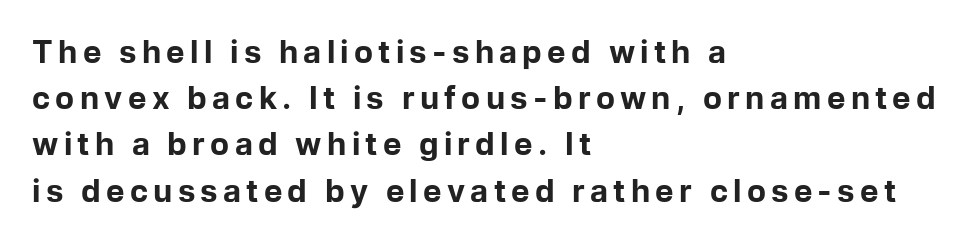
Check under the words: just untouched page. If you drew a ruler down the left edge, every line would touch it. Every stem runs plumb, perpendicular to the baseline. A typesetter would call this proportional, since set widths differ per character. Each glyph is drawn with heavy, bold strokes. Letterform terminals end flat and unadorned throughout the passage.
